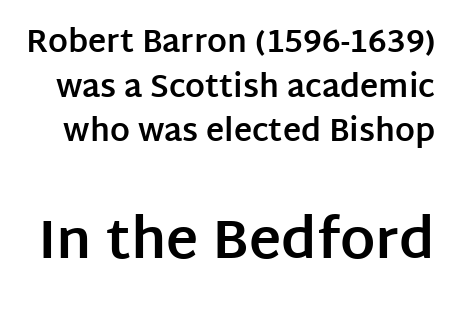
Is there any slant? The stems are plumb. Compared with an ordinary text face, these strokes are far heavier — a full bold. A student would notice the bottom passage is typeset larger than what precedes it. The rendering uses natural spacing where letterforms have individual widths. Students, observe: this is what conventionally led text looks like. The font family rendered here belongs to the sans-serif group.
